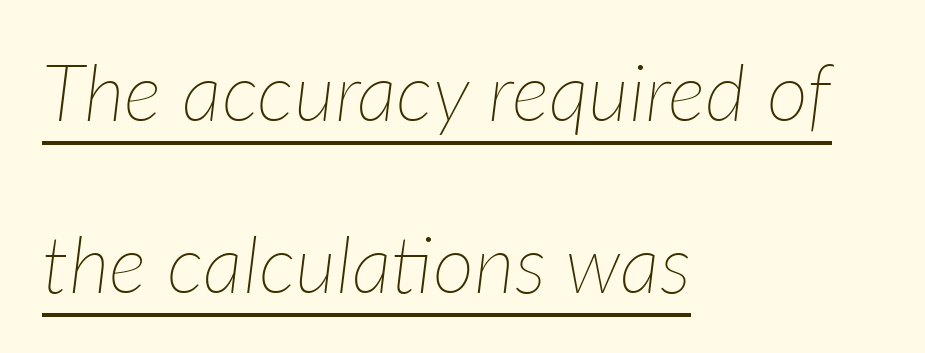
The image shows 80 px thin type, italic (leaning right); set left-aligned, loose line spacing (2.15x), normal letter spacing, underlined; low stroke contrast and a medium x-height.
